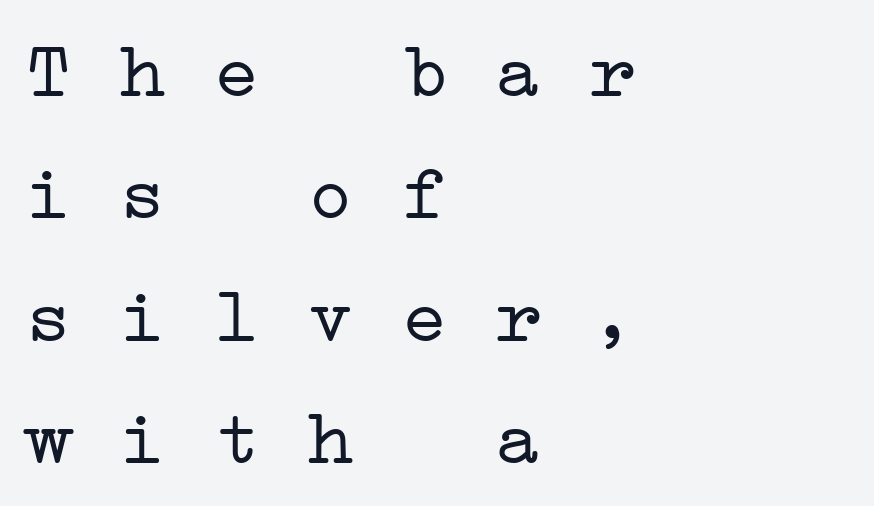
The image shows 78 px light, wide serif type, monospaced; set left-aligned, normal line spacing (1.57x), normal letter spacing, not underlined; low stroke contrast and a medium x-height.
